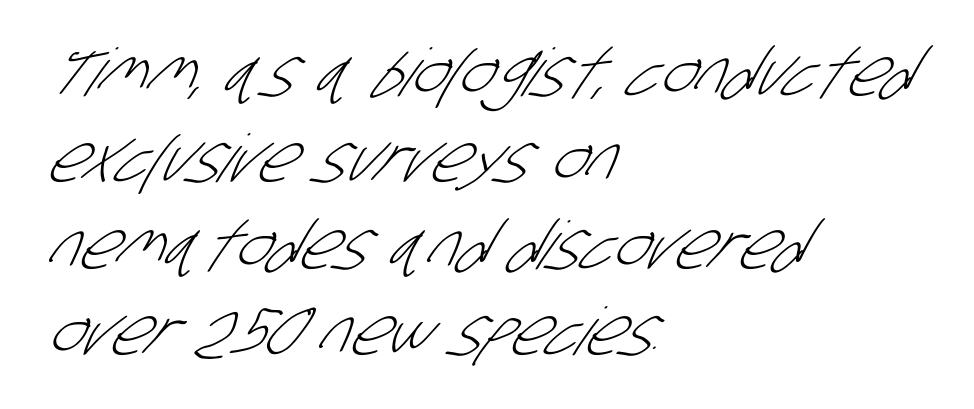
{"serif": "no", "bold": "no", "weight": "light", "width": "condensed", "stroke_contrast": "low", "x_height": "large", "monospaced": "no", "underline": "no", "align": "left", "line_spacing": "normal", "line_spacing_ratio": 1.31, "letter_spacing": "normal", "letter_spacing_em": 0.0, "glyph_px": 66}
